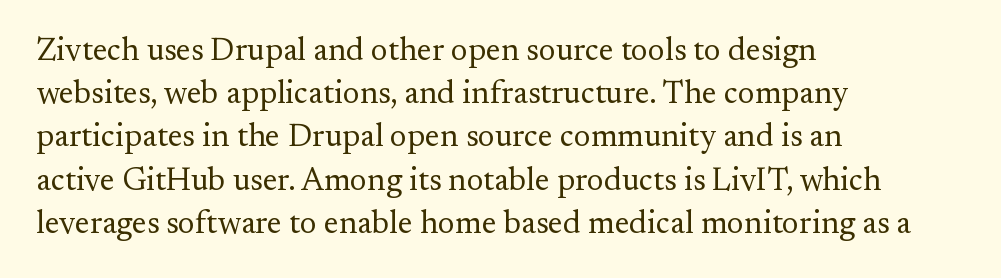
Q: Is the text bold? A: No.
Q: Is the text italic (slanted)? A: No, it is upright.
Q: Is the typeface a serif or a sans-serif typeface? A: Serif.
Q: Is the text underlined? A: No.
Q: How is the paragraph aligned? A: Left-aligned.
Q: Is the spacing between letters normal or unusually wide? A: Normal.
Q: Is the spacing between lines tight, normal or loose? A: Normal.
Q: Width (condensed, normal, or wide)? A: Normal.
Q: Stroke contrast? A: Medium.
Q: x-height? A: Small.
Q: Monospaced? A: No.
